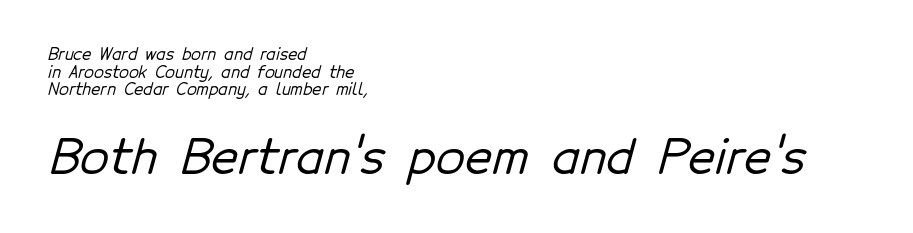
The image shows 47 px sans-serif type; set left-aligned, tight line spacing (1.1x), normal letter spacing, not underlined; the second (bottom) block is 2.94x larger; low stroke contrast and a medium x-height.
